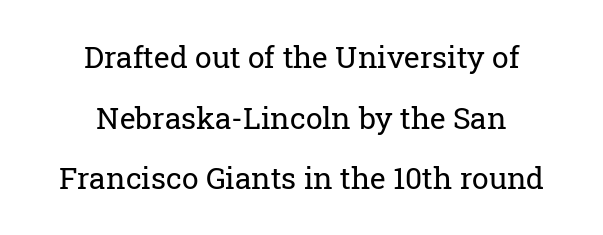
Leading: increased. These lines keep a tight, regular rhythm from letter to letter. Bare-footed words on every line. The rendering positions every line midway between the sides. The typeface has the unassuming heft of standard copy or less. Note the varied advance widths — an 'i' is clearly narrower than an 'm'.
